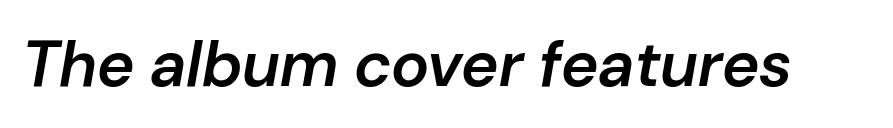
Q: Is the text bold? A: Semi-bold.
Q: Is the text italic (slanted)? A: Yes, it leans right by about 10 degrees.
Q: Is the text underlined? A: No.
Q: Is the spacing between letters normal or unusually wide? A: Normal.
Q: Width (condensed, normal, or wide)? A: Normal.
Q: Stroke contrast? A: Low.
Q: x-height? A: Medium.
Q: Monospaced? A: No.
